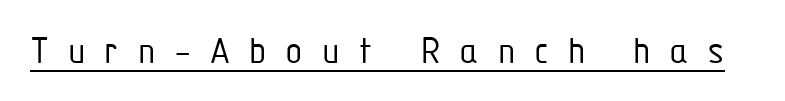
The image shows 40 px light, condensed sans-serif type, upright; set unusually wide letter spacing (+0.47 em), underlined; low stroke contrast and a medium x-height.
